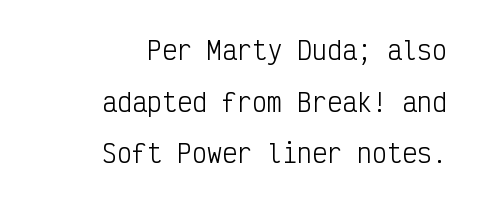
The image shows 25 px text type, upright; set right-aligned, loose line spacing (2.07x), normal letter spacing, not underlined.
